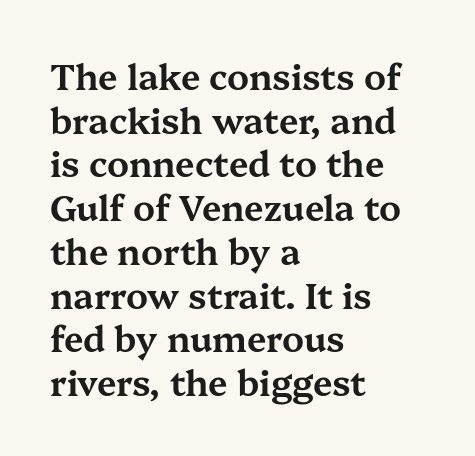
Q: Is the text italic (slanted)? A: No, it is upright.
Q: Is the typeface a serif or a sans-serif typeface? A: Serif.
Q: Is the text underlined? A: No.
Q: How is the paragraph aligned? A: Left-aligned.
Q: Is the spacing between letters normal or unusually wide? A: Normal.
Q: Is the spacing between lines tight, normal or loose? A: Normal.
Q: Width (condensed, normal, or wide)? A: Wide.
Q: Stroke contrast? A: Medium.
Q: x-height? A: Medium.
Q: Monospaced? A: No.
